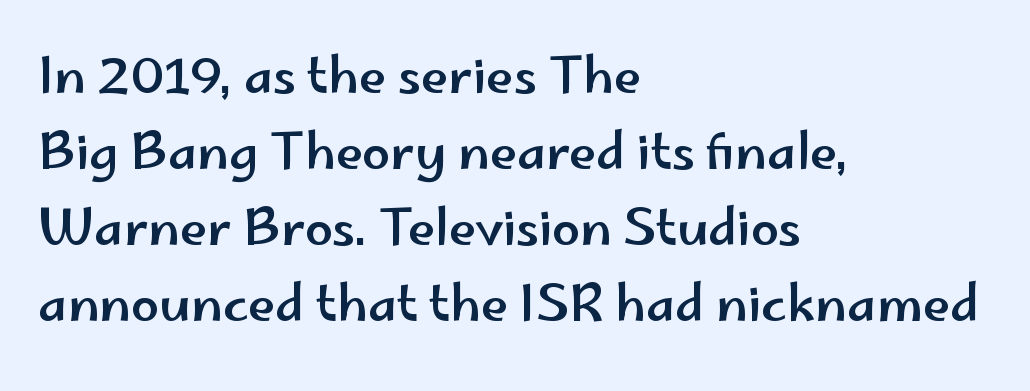
{"serif": "no", "italic": "no", "width": "wide", "stroke_contrast": "low", "x_height": "small", "monospaced": "no", "underline": "no", "align": "left", "line_spacing": "normal", "line_spacing_ratio": 1.52, "letter_spacing": "normal", "letter_spacing_em": 0.0, "glyph_px": 50}
